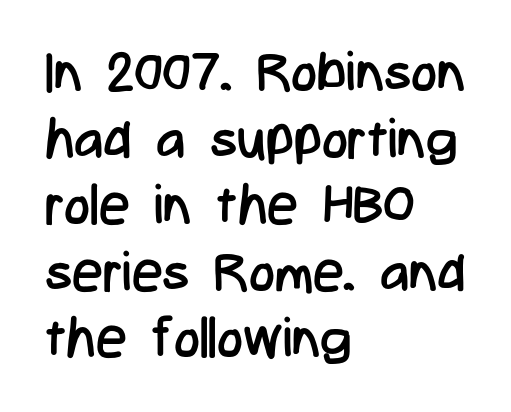
The image shows 55 px regular-weight, condensed sans-serif type, upright; set left-aligned, line spacing 1.21x, normal letter spacing, not underlined; low stroke contrast and a medium x-height.
